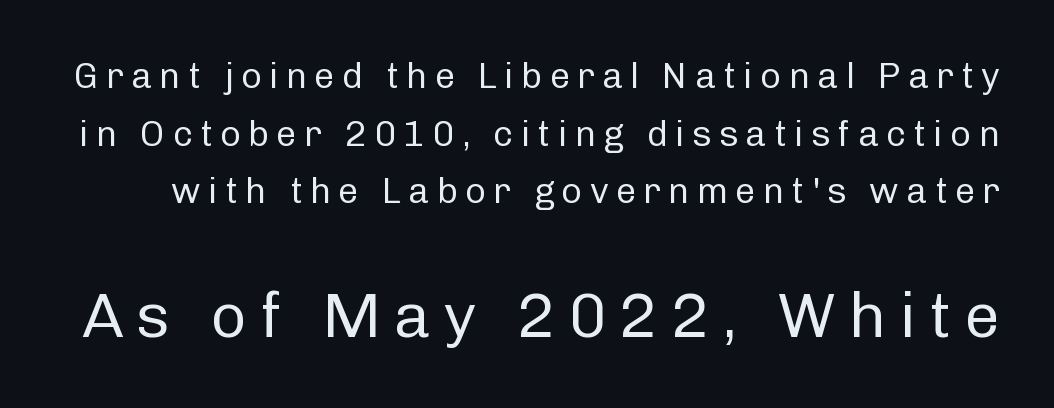
Q: Is the text bold? A: No.
Q: Is the text italic (slanted)? A: No, it is upright.
Q: Is the typeface a serif or a sans-serif typeface? A: Sans-serif.
Q: Is the text underlined? A: No.
Q: Is the spacing between letters normal or unusually wide? A: Unusually wide.
Q: Is the spacing between lines tight, normal or loose? A: Normal.
Q: Which block of text is set in a larger size, the first (top) or the second (bottom)? A: The second (bottom) one.
Q: Width (condensed, normal, or wide)? A: Normal.
Q: Stroke contrast? A: Low.
Q: x-height? A: Medium.
Q: Monospaced? A: No.
